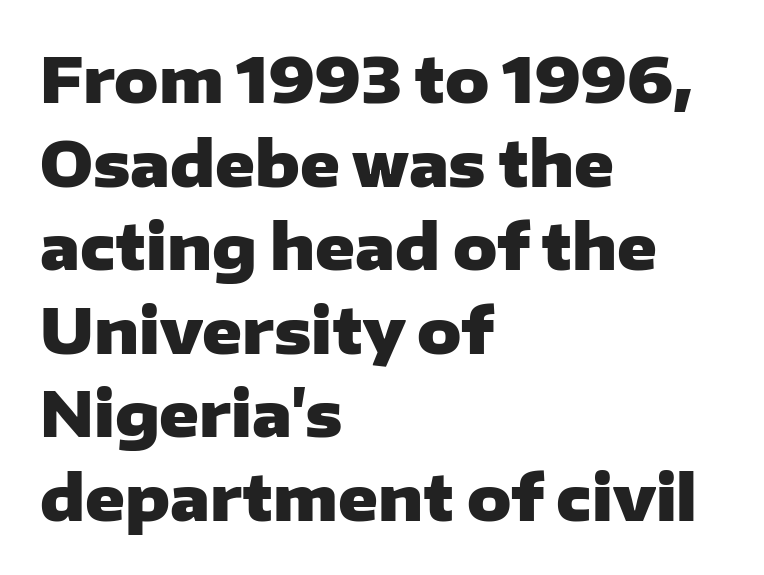
If you drew a line through each stem, it would be perfectly vertical. Proportional: the letters do not fall into vertical columns. The lines are quadded left. A bare baseline throughout the passage.
